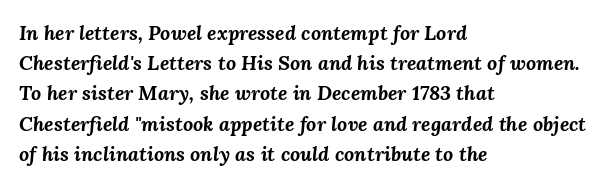
{"italic": "yes", "lean": "right", "slant_degrees": 3, "bold": "yes", "underline": "no", "align": "left", "line_spacing": "normal", "line_spacing_ratio": 1.51, "letter_spacing": "normal", "letter_spacing_em": 0.0, "glyph_px": 20}
